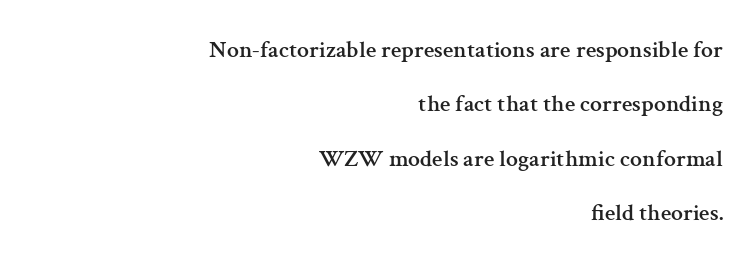
Q: Is the text italic (slanted)? A: No, it is upright.
Q: Is the text underlined? A: No.
Q: How is the paragraph aligned? A: Right-aligned.
Q: Is the spacing between letters normal or unusually wide? A: Normal.
Q: Is the spacing between lines tight, normal or loose? A: Loose.
